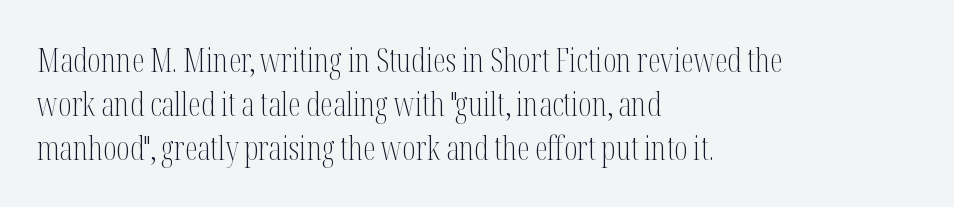
Q: Is the text bold? A: No.
Q: Is the text italic (slanted)? A: No, it is upright.
Q: Is the typeface a serif or a sans-serif typeface? A: Serif.
Q: Is the text underlined? A: No.
Q: How is the paragraph aligned? A: Left-aligned.
Q: Is the spacing between letters normal or unusually wide? A: Normal.
Q: Is the spacing between lines tight, normal or loose? A: Normal.
Q: Width (condensed, normal, or wide)? A: Condensed.
Q: Stroke contrast? A: Medium.
Q: x-height? A: Medium.
Q: Monospaced? A: No.
